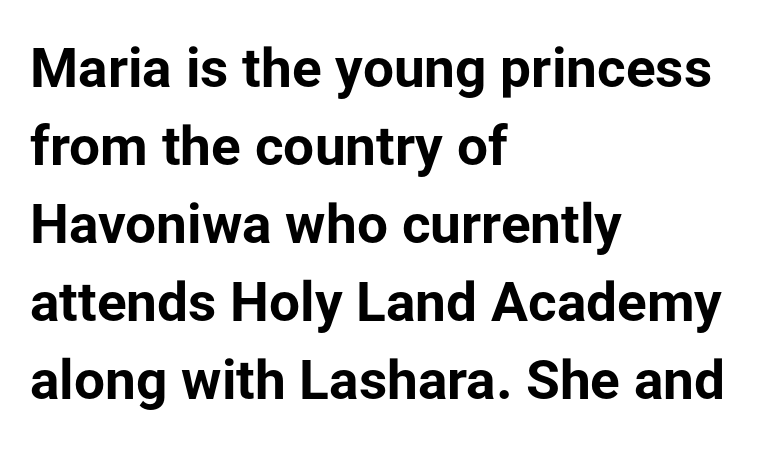
{"serif": "no", "italic": "no", "bold": "yes", "weight": "bold", "width": "normal", "stroke_contrast": "low", "x_height": "medium", "monospaced": "no", "underline": "no", "align": "left", "line_spacing": "normal", "line_spacing_ratio": 1.42, "letter_spacing": "normal", "letter_spacing_em": 0.0, "glyph_px": 55}
